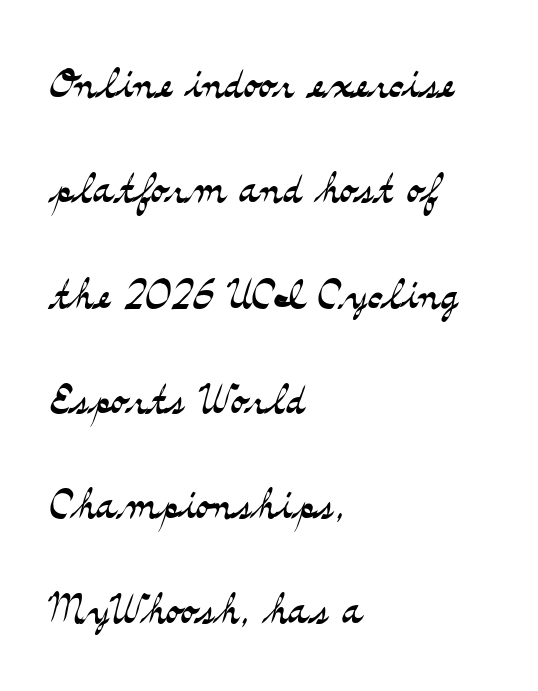
Q: Is the text bold? A: No.
Q: Is the text italic (slanted)? A: Yes.
Q: Is the typeface a serif or a sans-serif typeface? A: Serif.
Q: Is the text underlined? A: No.
Q: How is the paragraph aligned? A: Left-aligned.
Q: Is the spacing between letters normal or unusually wide? A: Normal.
Q: Width (condensed, normal, or wide)? A: Wide.
Q: Stroke contrast? A: Medium.
Q: x-height? A: Small.
Q: Monospaced? A: No.
